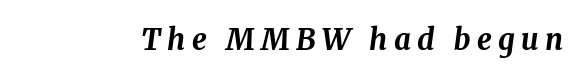
Q: Is the text bold? A: Yes.
Q: Is the text italic (slanted)? A: Yes, it leans right by about 8 degrees.
Q: Is the text underlined? A: No.
Q: Is the spacing between letters normal or unusually wide? A: Unusually wide.
Q: Width (condensed, normal, or wide)? A: Normal.
Q: Stroke contrast? A: Medium.
Q: x-height? A: Medium.
Q: Monospaced? A: No.
